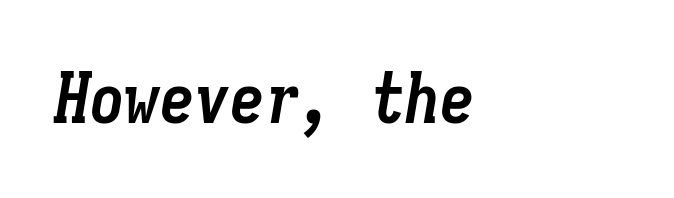
The image shows 70 px semibold, condensed type, italic (leaning right), monospaced; set left-aligned, normal letter spacing, not underlined; low stroke contrast and a medium x-height.
